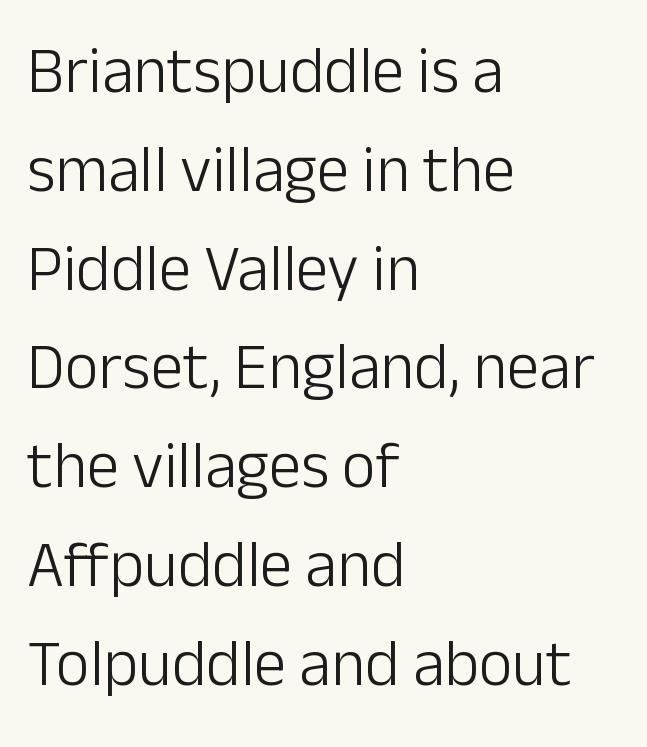
Q: Is the text bold? A: No.
Q: Is the text italic (slanted)? A: No, it is upright.
Q: Is the typeface a serif or a sans-serif typeface? A: Sans-serif.
Q: Is the text underlined? A: No.
Q: How is the paragraph aligned? A: Left-aligned.
Q: Is the spacing between letters normal or unusually wide? A: Normal.
Q: Is the spacing between lines tight, normal or loose? A: Normal.
Q: Width (condensed, normal, or wide)? A: Normal.
Q: Stroke contrast? A: Low.
Q: x-height? A: Medium.
Q: Monospaced? A: No.
